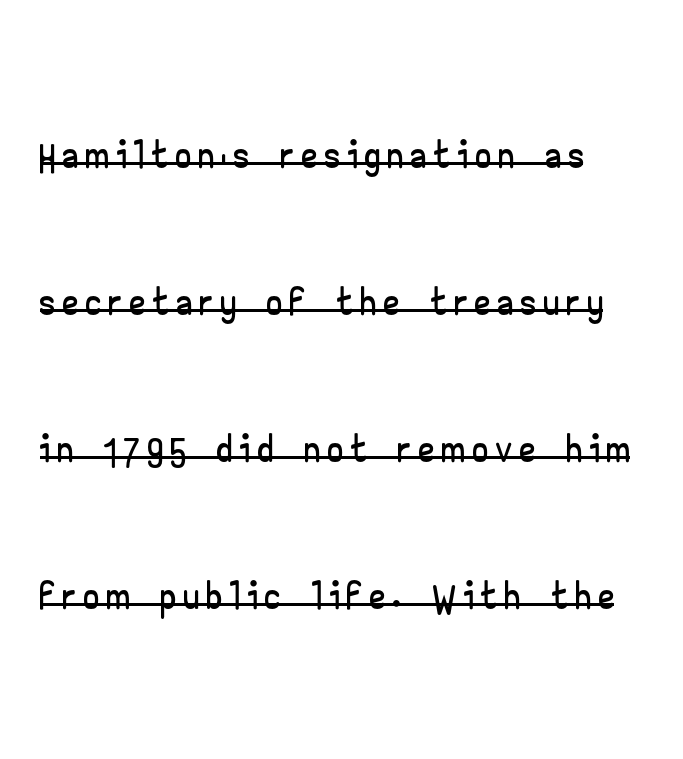
Q: Is the text italic (slanted)? A: No, it is upright.
Q: Is the typeface a serif or a sans-serif typeface? A: Sans-serif.
Q: Is the text underlined? A: Yes.
Q: Is the spacing between lines tight, normal or loose? A: Loose.
Q: Width (condensed, normal, or wide)? A: Wide.
Q: Stroke contrast? A: Low.
Q: x-height? A: Small.
Q: Monospaced? A: No.
